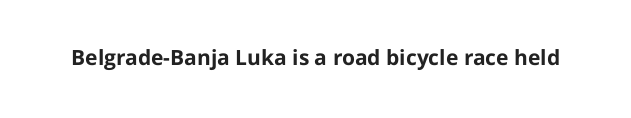
{"italic": "no", "bold": "yes", "underline": "no", "letter_spacing": "normal", "letter_spacing_em": 0.0, "glyph_px": 21}
